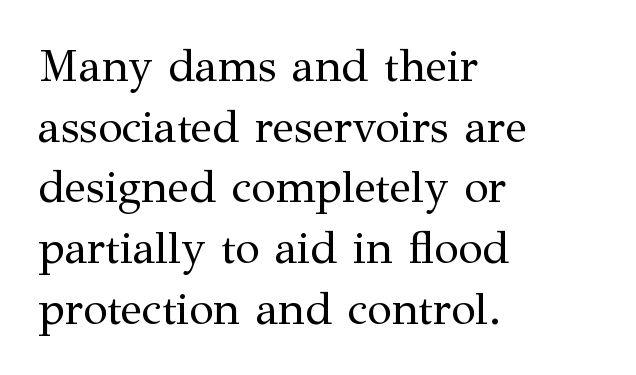
{"serif": "yes", "italic": "no", "bold": "no", "weight": "regular", "width": "normal", "stroke_contrast": "medium", "x_height": "medium", "monospaced": "no", "underline": "no", "align": "left", "line_spacing": "normal", "line_spacing_ratio": 1.35, "letter_spacing": "normal", "letter_spacing_em": 0.0, "glyph_px": 45}
